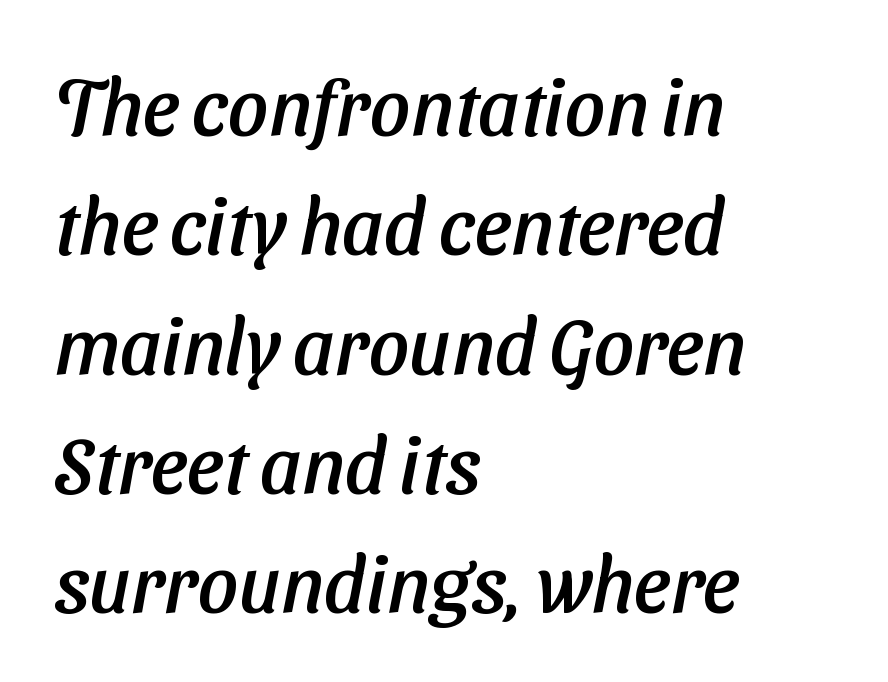
Type without underlining. Honestly, the row spacing looks completely unremarkable. You could call the tracking neutral — neither tight nor loose. This sample has the flowing, uneven cadence of proportional lettering.
